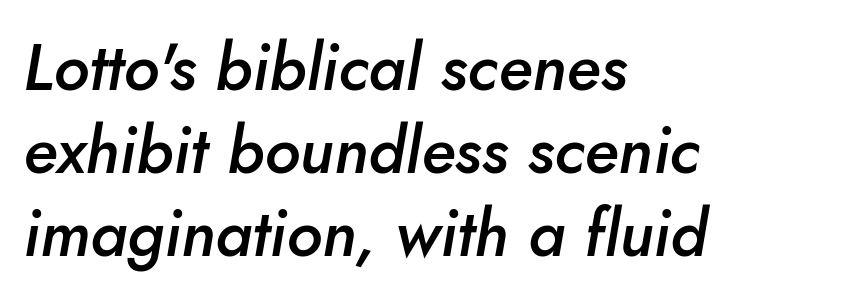
Q: Is the text bold? A: Semi-bold.
Q: Is the text italic (slanted)? A: Yes, it leans right by about 10 degrees.
Q: Is the text underlined? A: No.
Q: How is the paragraph aligned? A: Left-aligned.
Q: Is the spacing between letters normal or unusually wide? A: Normal.
Q: Is the spacing between lines tight, normal or loose? A: Normal.
Q: Width (condensed, normal, or wide)? A: Normal.
Q: Stroke contrast? A: Low.
Q: x-height? A: Small.
Q: Monospaced? A: No.
